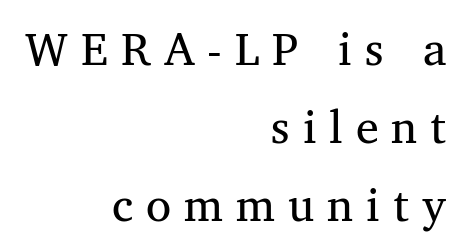
The space between consecutive lines is moderate. A flush-right, rag-left setting is used for this passage. Varying glyph widths throughout — classic text-font behaviour. Stems here are at most as thick as an everyday book face. Letterform terminals end in serifs throughout the passage.
